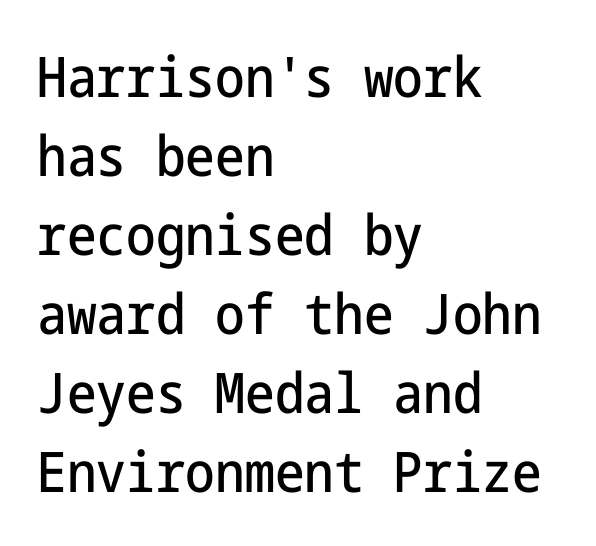
The image shows 56 px condensed sans-serif type, upright; set left-aligned, normal line spacing (1.41x), normal letter spacing, not underlined; low stroke contrast and a medium x-height.
